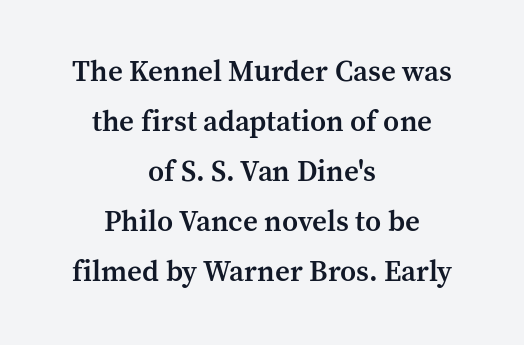
Q: Is the text bold? A: Semi-bold.
Q: Is the text italic (slanted)? A: No, it is upright.
Q: Is the typeface a serif or a sans-serif typeface? A: Serif.
Q: Is the text underlined? A: No.
Q: How is the paragraph aligned? A: Centered.
Q: Is the spacing between letters normal or unusually wide? A: Normal.
Q: Width (condensed, normal, or wide)? A: Normal.
Q: Stroke contrast? A: Medium.
Q: x-height? A: Medium.
Q: Monospaced? A: No.
